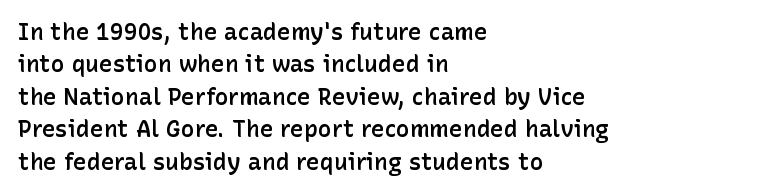
{"italic": "no", "bold": "semi", "underline": "no", "align": "left", "line_spacing": "normal", "line_spacing_ratio": 1.41, "letter_spacing": "normal", "letter_spacing_em": 0.0, "glyph_px": 23}
